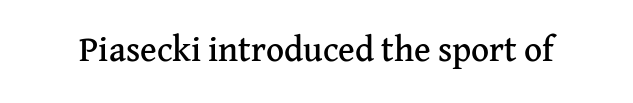
The image shows 35 px serif type, upright; set normal letter spacing, not underlined; medium stroke contrast and a medium x-height.
